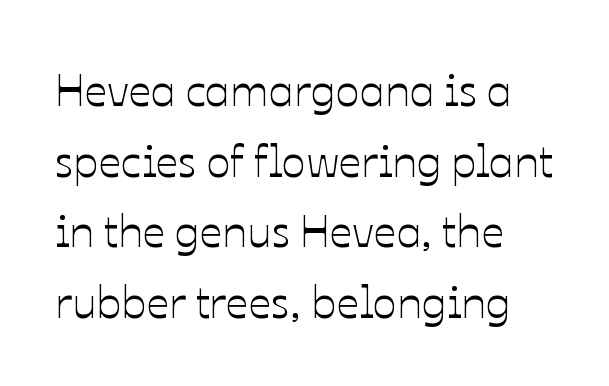
{"italic": "no", "width": "normal", "stroke_contrast": "low", "x_height": "medium", "monospaced": "no", "underline": "no", "line_spacing": "normal", "line_spacing_ratio": 1.57, "letter_spacing": "normal", "letter_spacing_em": 0.0, "glyph_px": 45}
